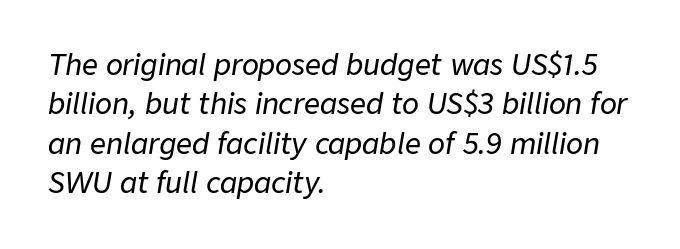
{"italic": "yes", "lean": "right", "slant_degrees": 9, "width": "normal", "stroke_contrast": "low", "x_height": "medium", "monospaced": "no", "underline": "no", "align": "left", "line_spacing": "normal", "line_spacing_ratio": 1.41, "letter_spacing": "normal", "letter_spacing_em": 0.0, "glyph_px": 28}
